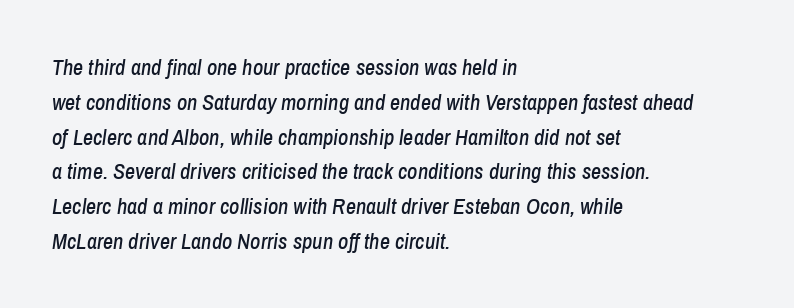
Q: Is the text italic (slanted)? A: Yes, it leans right by about 8 degrees.
Q: Is the text underlined? A: No.
Q: How is the paragraph aligned? A: Left-aligned.
Q: Is the spacing between letters normal or unusually wide? A: Normal.
Q: Is the spacing between lines tight, normal or loose? A: Normal.
